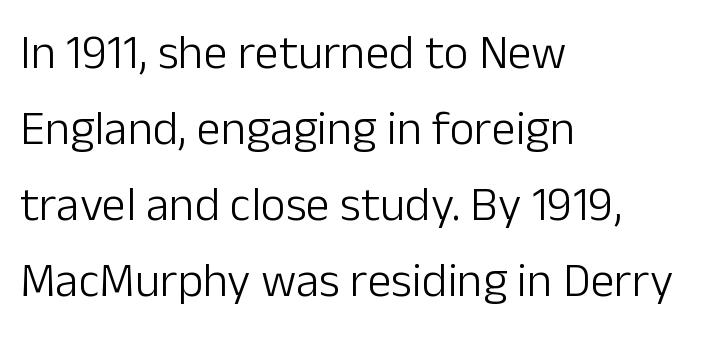
{"serif": "no", "italic": "no", "bold": "no", "weight": "light", "width": "normal", "stroke_contrast": "low", "x_height": "medium", "monospaced": "no", "underline": "no", "align": "left", "line_spacing": "normal", "line_spacing_ratio": 1.58, "letter_spacing": "normal", "letter_spacing_em": 0.0, "glyph_px": 48}
